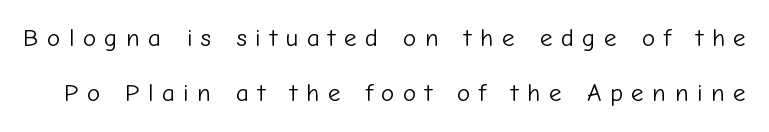
Q: Is the text bold? A: No.
Q: Is the text italic (slanted)? A: No, it is upright.
Q: Is the text underlined? A: No.
Q: Is the spacing between letters normal or unusually wide? A: Unusually wide.
Q: Is the spacing between lines tight, normal or loose? A: Loose.
